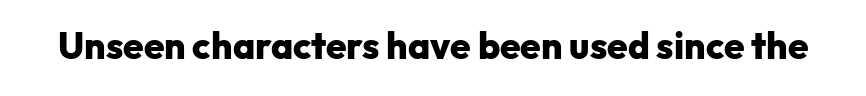
{"serif": "no", "italic": "no", "bold": "yes", "weight": "heavy", "width": "normal", "stroke_contrast": "low", "x_height": "medium", "monospaced": "no", "underline": "no", "letter_spacing": "normal", "letter_spacing_em": 0.0, "glyph_px": 37}
